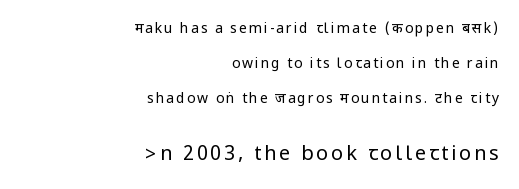
The image shows 20 px text type, upright; set right-aligned, loose line spacing (2.5x), not underlined; the second (bottom) block is 1.43x larger.
